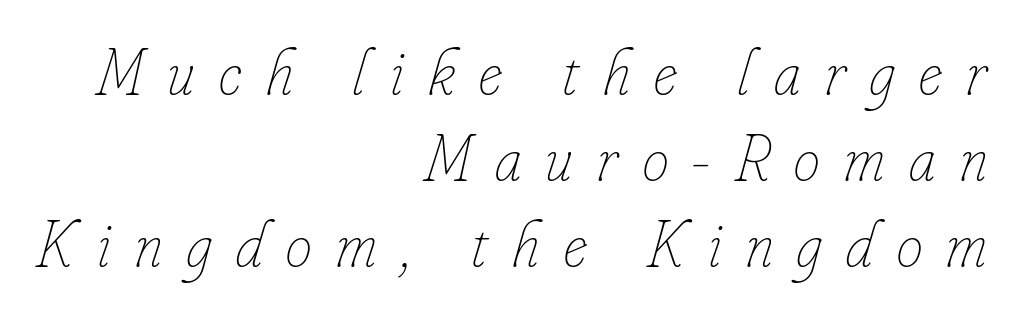
Q: Is the text bold? A: No.
Q: Is the text italic (slanted)? A: Yes, it leans right by about 16 degrees.
Q: Is the text underlined? A: No.
Q: How is the paragraph aligned? A: Right-aligned.
Q: Is the spacing between letters normal or unusually wide? A: Unusually wide.
Q: Is the spacing between lines tight, normal or loose? A: Normal.
Q: Width (condensed, normal, or wide)? A: Condensed.
Q: Stroke contrast? A: Low.
Q: x-height? A: Small.
Q: Monospaced? A: No.
